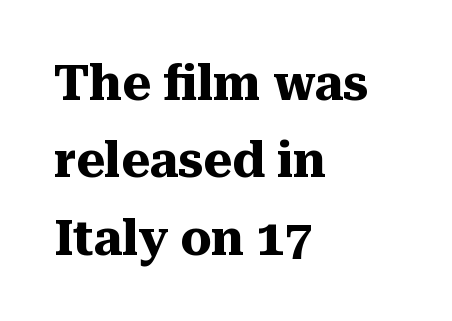
The image shows 49 px heavy serif type, upright; set left-aligned, normal line spacing (1.58x), normal letter spacing, not underlined; medium stroke contrast and a medium x-height.
